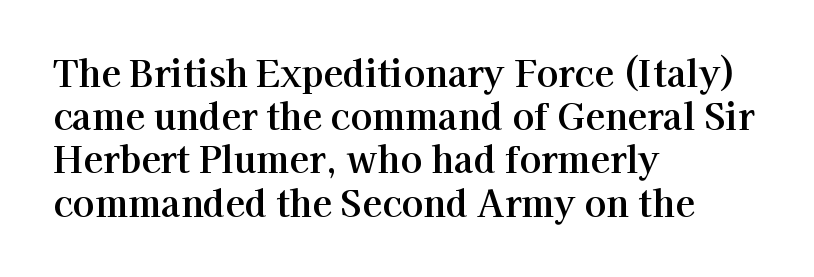
The image shows 36 px serif type, upright; set left-aligned, line spacing 1.2x, normal letter spacing, not underlined; high stroke contrast and a medium x-height.
